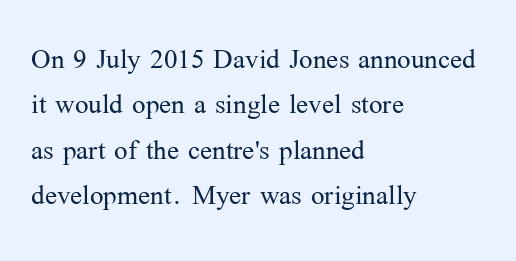
The image shows 36 px light serif type, upright; set left-aligned, normal line spacing (1.26x), normal letter spacing, not underlined; medium stroke contrast and a medium x-height.
